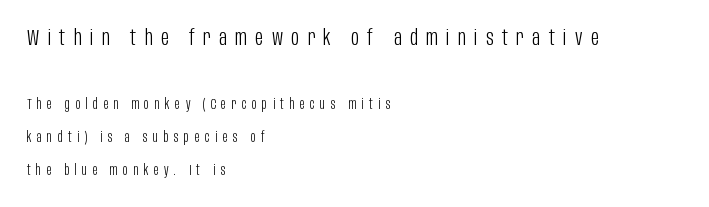
The ragged edge is on the right, which tells us the setting is flush left. No extra ink here — the face is not bold. Does the bottom block carry the larger type? No, the top block does. Only glyphs here, with clear space below each row.
